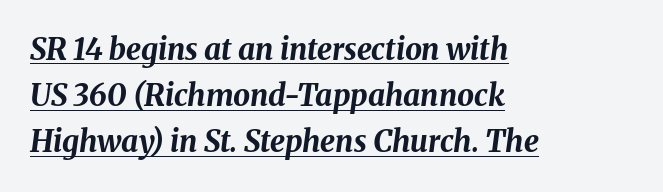
{"italic": "yes", "lean": "right", "slant_degrees": 8, "bold": "yes", "weight": "bold", "width": "normal", "stroke_contrast": "medium", "x_height": "medium", "monospaced": "no", "underline": "yes", "align": "left", "line_spacing": "normal", "line_spacing_ratio": 1.54, "letter_spacing": "normal", "letter_spacing_em": 0.0, "glyph_px": 30}
